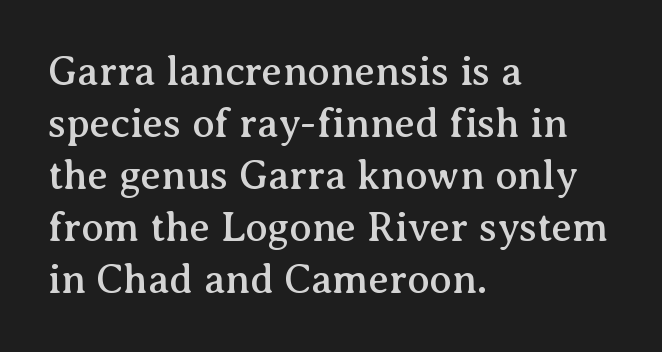
Q: Is the text italic (slanted)? A: No, it is upright.
Q: Is the typeface a serif or a sans-serif typeface? A: Serif.
Q: Is the text underlined? A: No.
Q: How is the paragraph aligned? A: Left-aligned.
Q: Is the spacing between letters normal or unusually wide? A: Normal.
Q: Is the spacing between lines tight, normal or loose? A: Normal.
Q: Width (condensed, normal, or wide)? A: Normal.
Q: Stroke contrast? A: Medium.
Q: x-height? A: Medium.
Q: Monospaced? A: No.
